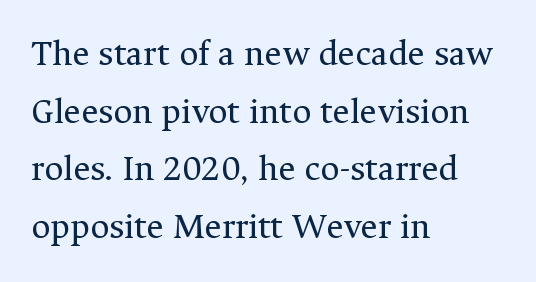
Q: Is the text bold? A: No.
Q: Is the text italic (slanted)? A: No, it is upright.
Q: Is the typeface a serif or a sans-serif typeface? A: Serif.
Q: Is the text underlined? A: No.
Q: How is the paragraph aligned? A: Left-aligned.
Q: Is the spacing between letters normal or unusually wide? A: Normal.
Q: Is the spacing between lines tight, normal or loose? A: Normal.
Q: Width (condensed, normal, or wide)? A: Normal.
Q: Stroke contrast? A: Medium.
Q: x-height? A: Medium.
Q: Monospaced? A: No.
